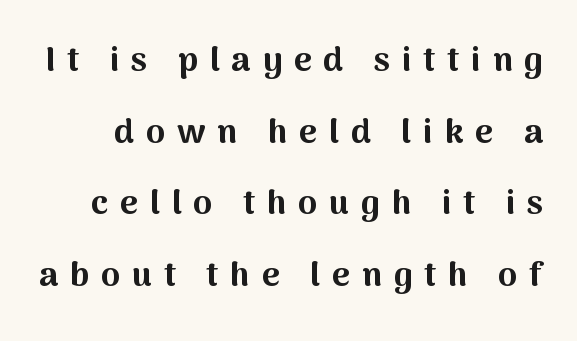
The designer went with a sans here, leaving each stem footless. Vertical strokes here are truly vertical. Look at the stroke-to-counter ratio: heavy, a bold. Observe the wide spacing: letters keep a clear distance from each other. Each row of text sits above clean, open space.
